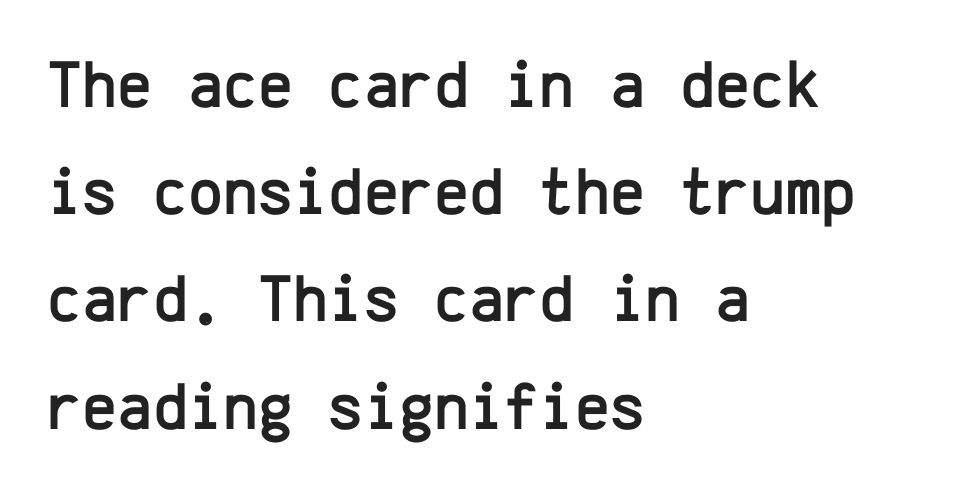
Q: Is the text italic (slanted)? A: No, it is upright.
Q: Is the typeface a serif or a sans-serif typeface? A: Sans-serif.
Q: Is the text underlined? A: No.
Q: How is the paragraph aligned? A: Left-aligned.
Q: Is the spacing between letters normal or unusually wide? A: Normal.
Q: Is the spacing between lines tight, normal or loose? A: Normal.
Q: Width (condensed, normal, or wide)? A: Normal.
Q: Stroke contrast? A: Low.
Q: x-height? A: Medium.
Q: Monospaced? A: Yes.
